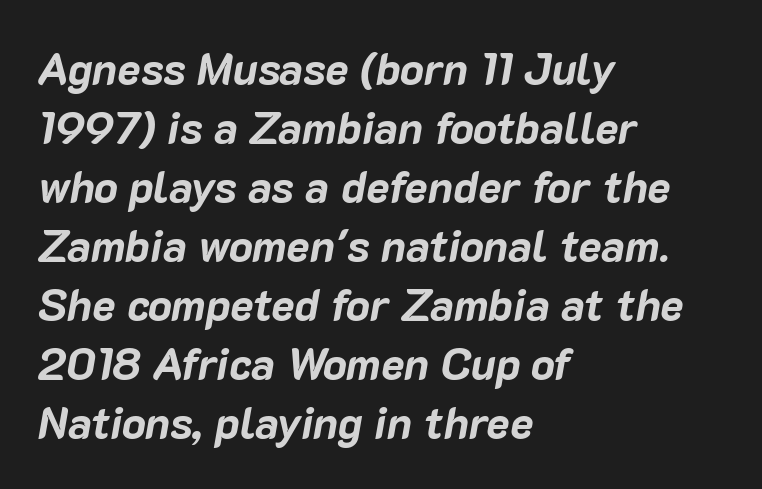
Q: Is the text bold? A: Yes.
Q: Is the text italic (slanted)? A: Yes, it leans right by about 10 degrees.
Q: Is the text underlined? A: No.
Q: How is the paragraph aligned? A: Left-aligned.
Q: Is the spacing between letters normal or unusually wide? A: Normal.
Q: Is the spacing between lines tight, normal or loose? A: Normal.
Q: Width (condensed, normal, or wide)? A: Normal.
Q: Stroke contrast? A: Low.
Q: x-height? A: Medium.
Q: Monospaced? A: No.
